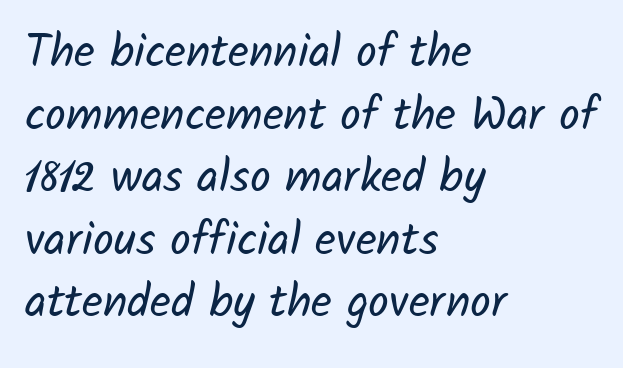
Q: Is the text bold? A: No.
Q: Is the typeface a serif or a sans-serif typeface? A: Sans-serif.
Q: Is the text underlined? A: No.
Q: How is the paragraph aligned? A: Left-aligned.
Q: Is the spacing between letters normal or unusually wide? A: Normal.
Q: Is the spacing between lines tight, normal or loose? A: Normal.
Q: Width (condensed, normal, or wide)? A: Normal.
Q: Stroke contrast? A: Low.
Q: x-height? A: Medium.
Q: Monospaced? A: No.
